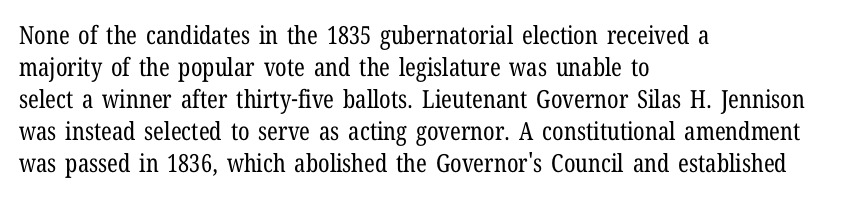
Glance below the letters and you will spot only blank space. The weight tops out at a normal text grade. Teacher's note: observe the even left margin — that is flush-left alignment. Interline gaps are of average width in this sample. In terms of posture, this sample is upright.
